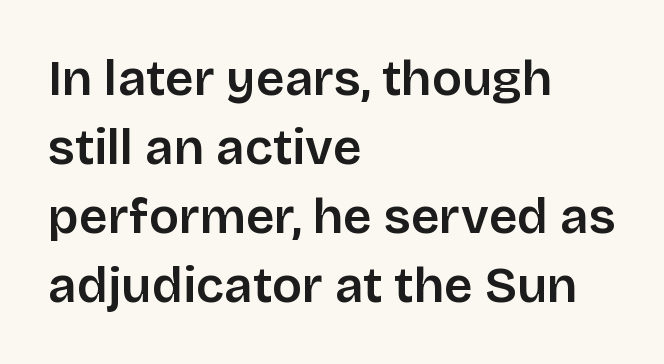
Q: Is the text italic (slanted)? A: No, it is upright.
Q: Is the typeface a serif or a sans-serif typeface? A: Sans-serif.
Q: Is the text underlined? A: No.
Q: How is the paragraph aligned? A: Left-aligned.
Q: Is the spacing between letters normal or unusually wide? A: Normal.
Q: Is the spacing between lines tight, normal or loose? A: Normal.
Q: Width (condensed, normal, or wide)? A: Normal.
Q: Stroke contrast? A: Low.
Q: x-height? A: Large.
Q: Monospaced? A: No.
